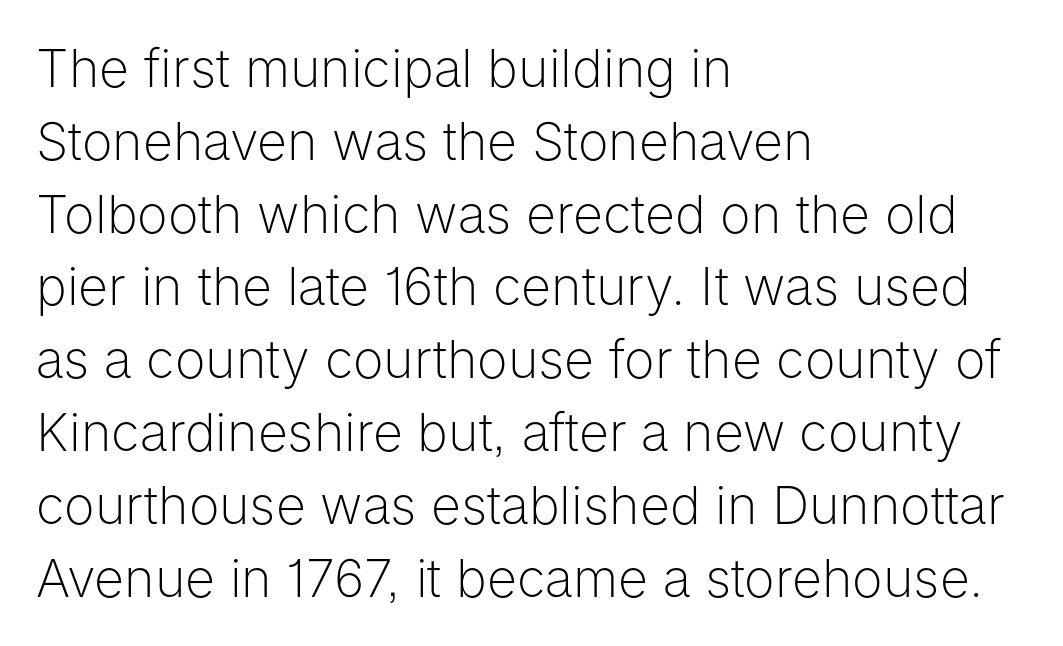
Q: Is the text bold? A: No.
Q: Is the text italic (slanted)? A: No, it is upright.
Q: Is the typeface a serif or a sans-serif typeface? A: Sans-serif.
Q: Is the text underlined? A: No.
Q: How is the paragraph aligned? A: Left-aligned.
Q: Is the spacing between letters normal or unusually wide? A: Normal.
Q: Is the spacing between lines tight, normal or loose? A: Normal.
Q: Width (condensed, normal, or wide)? A: Normal.
Q: Stroke contrast? A: Low.
Q: x-height? A: Medium.
Q: Monospaced? A: No.
